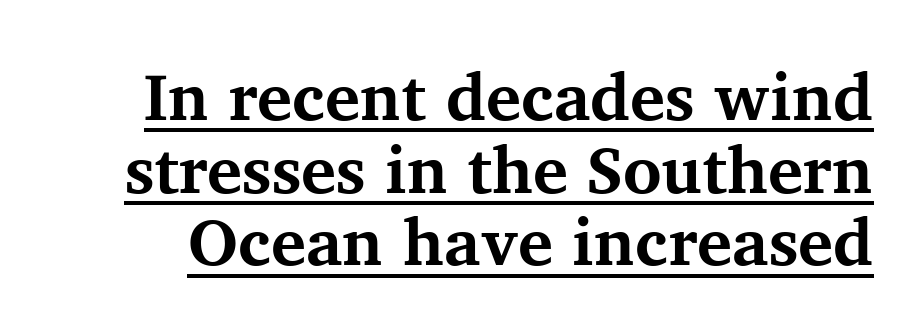
Nothing unusual about the tracking: characters are spaced as the font intends. One glance says dense: line gaps are narrower than usual. A rule runs beneath these lines of type. This sample uses a serif face. Proportional: the letters do not fall into vertical columns. The strokes are fattened all the way to bold.
